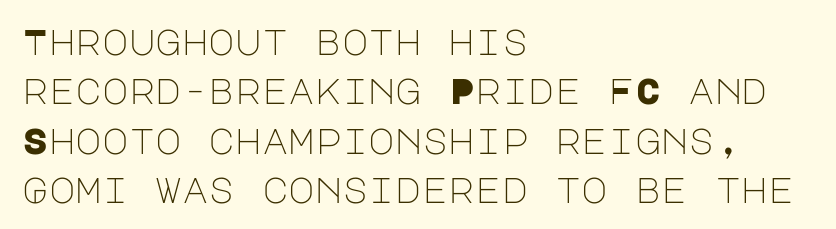
Q: Is the text bold? A: No.
Q: Is the text italic (slanted)? A: No, it is upright.
Q: Is the typeface a serif or a sans-serif typeface? A: Sans-serif.
Q: Is the text underlined? A: No.
Q: How is the paragraph aligned? A: Left-aligned.
Q: Is the spacing between letters normal or unusually wide? A: Normal.
Q: Is the spacing between lines tight, normal or loose? A: Normal.
Q: Width (condensed, normal, or wide)? A: Normal.
Q: Stroke contrast? A: Low.
Q: x-height? A: Large.
